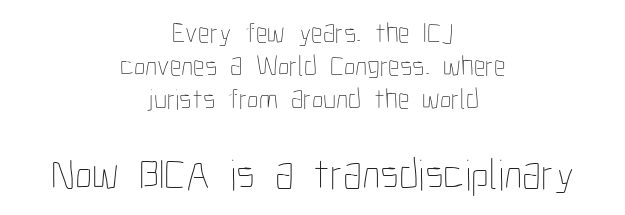
Q: Is the text bold? A: No.
Q: Is the text italic (slanted)? A: No, it is upright.
Q: Is the text underlined? A: No.
Q: How is the paragraph aligned? A: Centered.
Q: Is the spacing between letters normal or unusually wide? A: Normal.
Q: Is the spacing between lines tight, normal or loose? A: Tight.
Q: Which block of text is set in a larger size, the first (top) or the second (bottom)? A: The second (bottom) one.
Q: Width (condensed, normal, or wide)? A: Condensed.
Q: Stroke contrast? A: Low.
Q: x-height? A: Medium.
Q: Monospaced? A: No.
